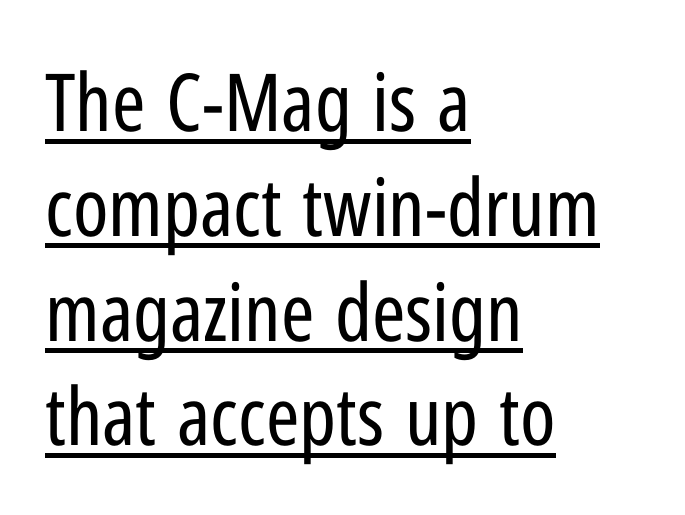
{"serif": "no", "italic": "no", "bold": "no", "weight": "regular", "width": "condensed", "stroke_contrast": "low", "x_height": "medium", "monospaced": "no", "underline": "yes", "align": "left", "line_spacing": "normal", "line_spacing_ratio": 1.31, "letter_spacing": "normal", "letter_spacing_em": 0.0, "glyph_px": 80}
